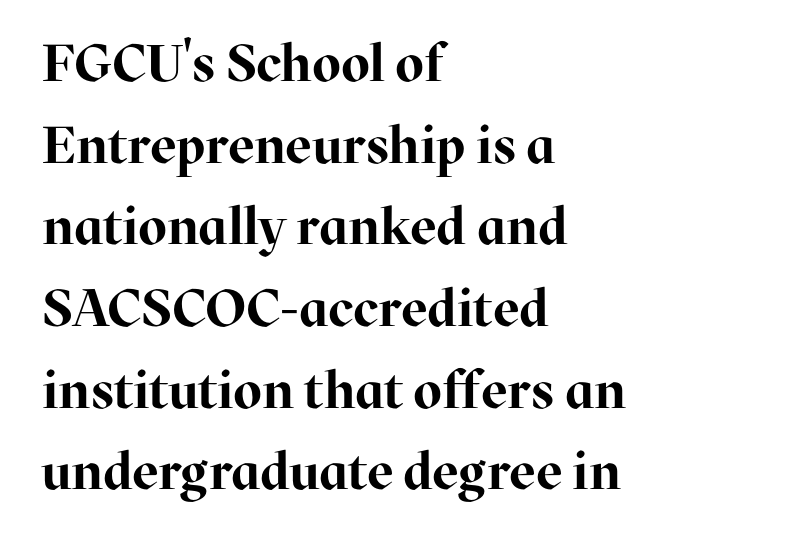
Q: Is the text bold? A: Yes.
Q: Is the text italic (slanted)? A: No, it is upright.
Q: Is the typeface a serif or a sans-serif typeface? A: Serif.
Q: Is the text underlined? A: No.
Q: How is the paragraph aligned? A: Left-aligned.
Q: Is the spacing between letters normal or unusually wide? A: Normal.
Q: Is the spacing between lines tight, normal or loose? A: Normal.
Q: Width (condensed, normal, or wide)? A: Normal.
Q: Stroke contrast? A: High.
Q: x-height? A: Medium.
Q: Monospaced? A: No.
